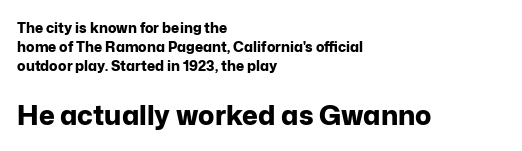
Q: Is the text bold? A: Yes.
Q: Is the text italic (slanted)? A: No, it is upright.
Q: Is the text underlined? A: No.
Q: How is the paragraph aligned? A: Left-aligned.
Q: Is the spacing between letters normal or unusually wide? A: Normal.
Q: Is the spacing between lines tight, normal or loose? A: Normal.
Q: Which block of text is set in a larger size, the first (top) or the second (bottom)? A: The second (bottom) one.
